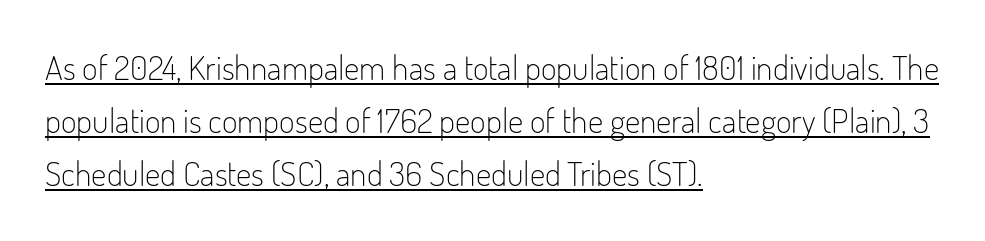
Baseline-to-baseline distance is the conventional proportion of letter height. The lettering stays uniformly vertical, giving the passage a roman look. Does extra space separate the letters? No, they use regular spacing. The rendered words wear a rule along their underside. Stems here are at most as thick as an everyday book face. Reading down the block, your eye returns to a fixed left position each line.
